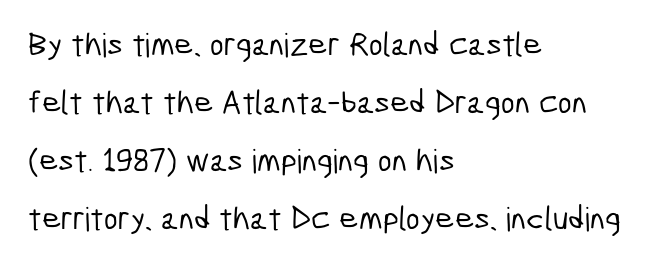
{"serif": "no", "width": "condensed", "stroke_contrast": "low", "x_height": "medium", "monospaced": "no", "underline": "no", "align": "left", "line_spacing_ratio": 1.76, "letter_spacing": "normal", "letter_spacing_em": 0.0, "glyph_px": 33}
